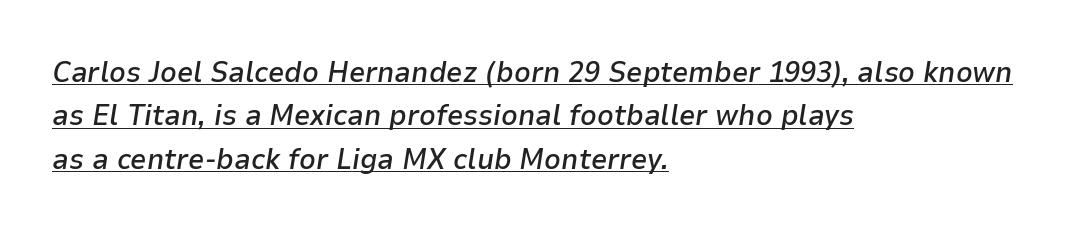
{"italic": "yes", "lean": "right", "slant_degrees": 9, "bold": "semi", "weight": "semibold", "width": "normal", "stroke_contrast": "low", "x_height": "medium", "monospaced": "no", "underline": "yes", "align": "left", "line_spacing": "normal", "line_spacing_ratio": 1.5, "letter_spacing": "normal", "letter_spacing_em": 0.0, "glyph_px": 29}
